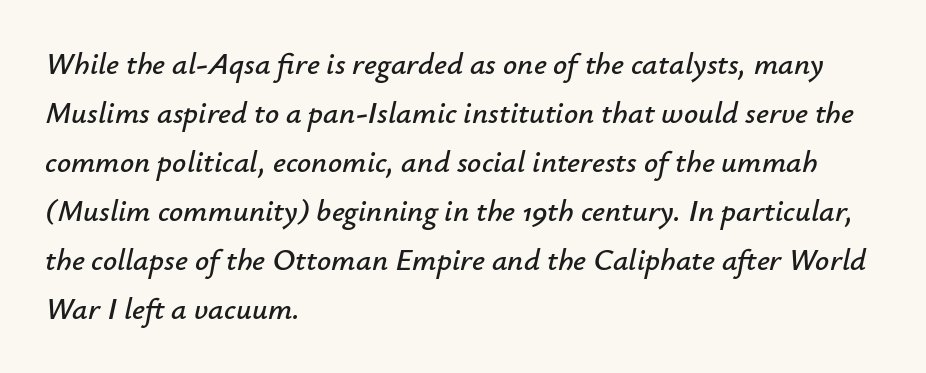
The image shows 31 px text type, italic (leaning right); set left-aligned, normal line spacing (1.58x), normal letter spacing, not underlined; low stroke contrast and a small x-height.
